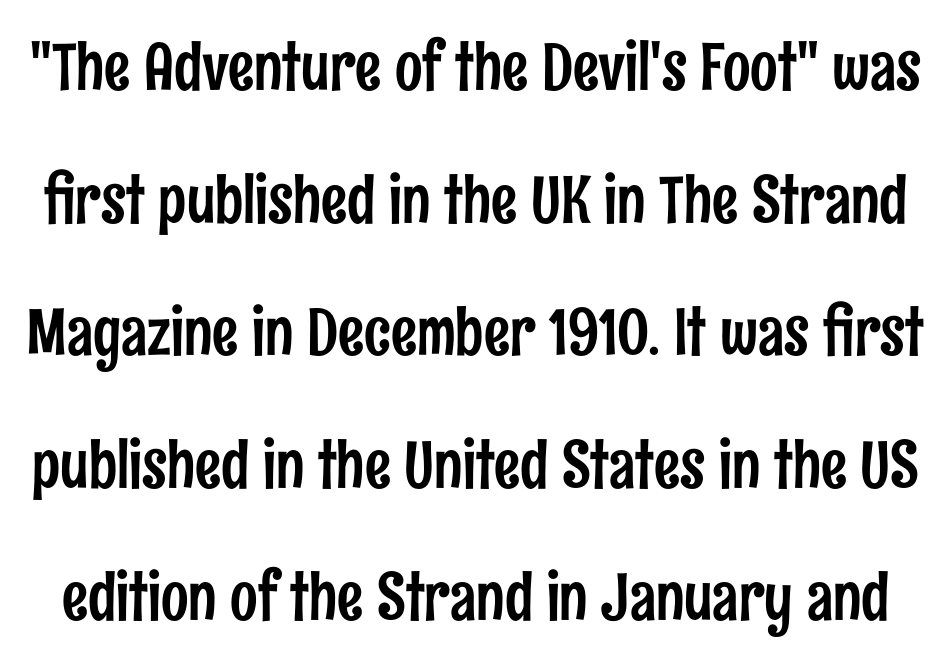
The image shows 65 px condensed sans-serif type, upright; set loose line spacing (2.04x), normal letter spacing, not underlined; low stroke contrast and a medium x-height.
